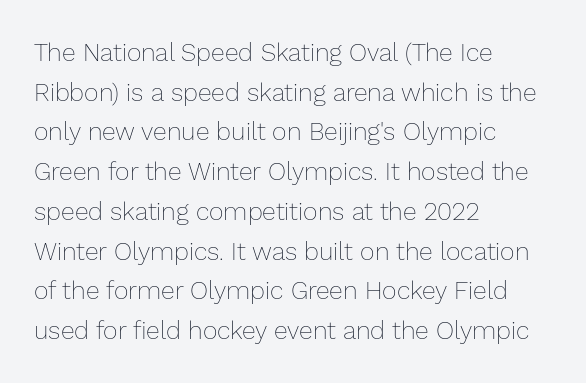
{"italic": "no", "bold": "no", "underline": "no", "align": "left", "line_spacing": "normal", "line_spacing_ratio": 1.59, "letter_spacing": "normal", "letter_spacing_em": 0.0, "glyph_px": 25}
